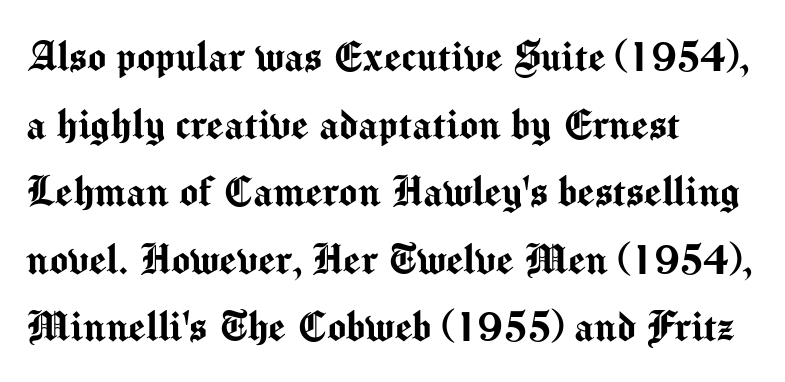
The image shows 49 px sans-serif type, upright; set left-aligned, normal line spacing (1.38x), normal letter spacing, not underlined; medium stroke contrast and a medium x-height.
